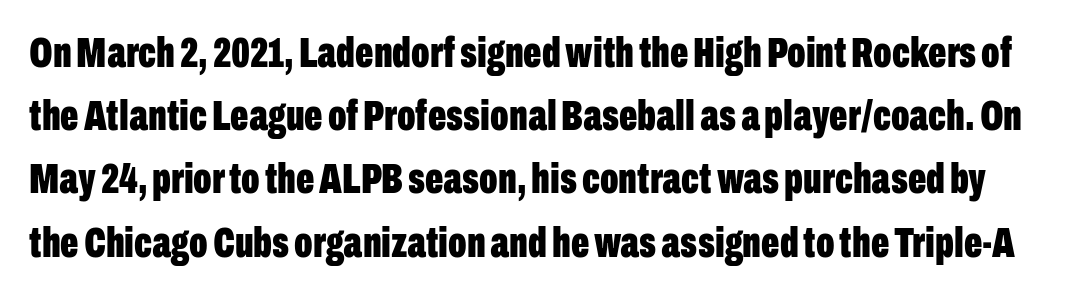
{"serif": "no", "italic": "no", "bold": "yes", "weight": "bold", "width": "condensed", "stroke_contrast": "low", "x_height": "medium", "monospaced": "no", "underline": "no", "line_spacing": "normal", "line_spacing_ratio": 1.47, "letter_spacing": "normal", "letter_spacing_em": 0.0, "glyph_px": 43}
